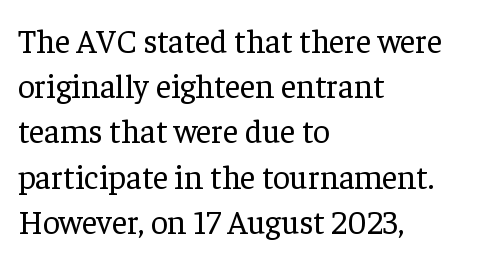
{"serif": "yes", "italic": "no", "bold": "no", "weight": "regular", "width": "normal", "stroke_contrast": "low", "x_height": "medium", "monospaced": "no", "underline": "no", "align": "left", "line_spacing": "normal", "line_spacing_ratio": 1.37, "letter_spacing": "normal", "letter_spacing_em": 0.0, "glyph_px": 33}
